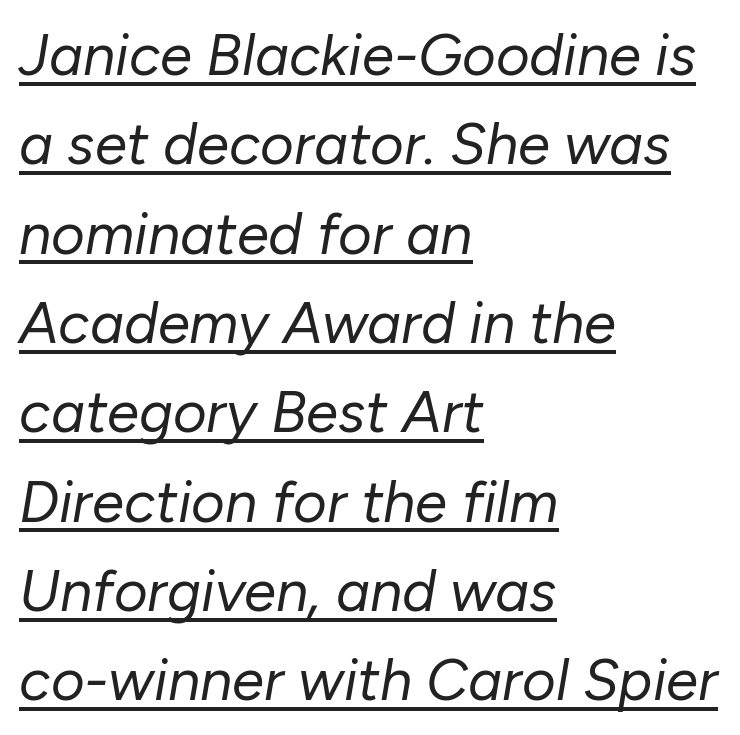
The image shows 58 px regular-weight type, italic (leaning right); set left-aligned, normal line spacing (1.54x), normal letter spacing, underlined; low stroke contrast and a medium x-height.
